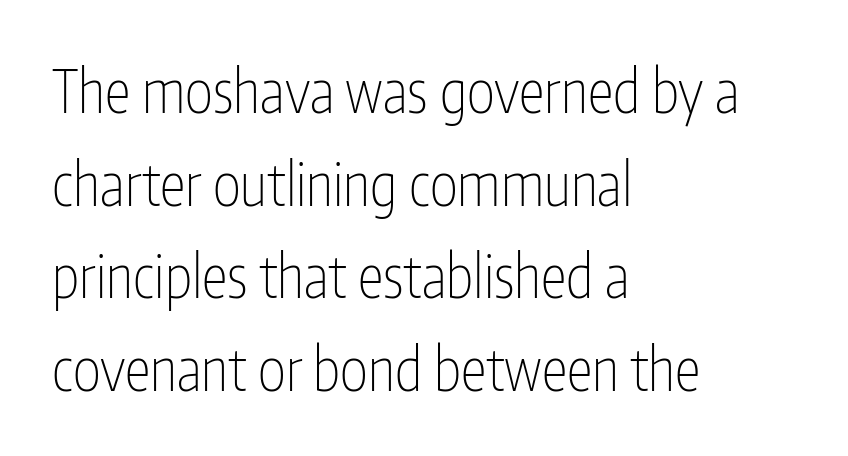
{"serif": "no", "italic": "no", "bold": "no", "weight": "thin", "width": "condensed", "stroke_contrast": "low", "x_height": "medium", "monospaced": "no", "underline": "no", "align": "left", "line_spacing": "normal", "line_spacing_ratio": 1.57, "letter_spacing": "normal", "letter_spacing_em": 0.0, "glyph_px": 59}
